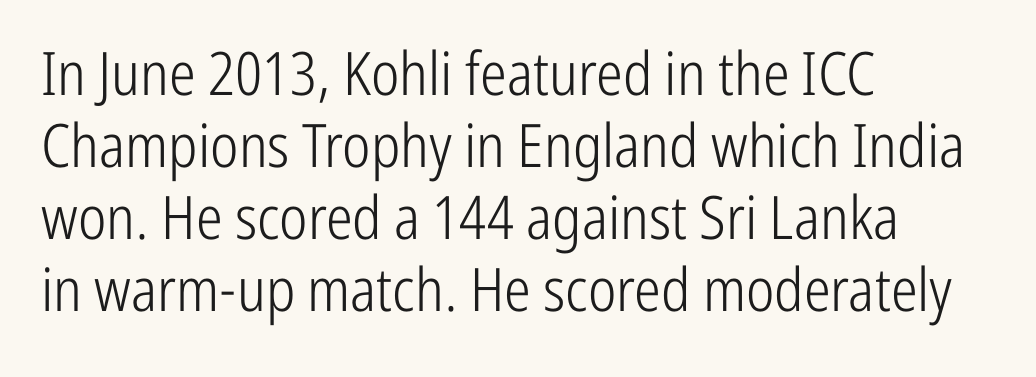
The image shows 60 px light, condensed sans-serif type, upright; set left-aligned, line spacing 1.2x, normal letter spacing, not underlined; low stroke contrast and a medium x-height.
